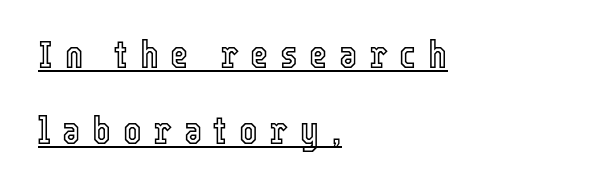
The image shows 39 px condensed type, upright; set left-aligned, loose line spacing (1.95x), unusually wide letter spacing (+0.3 em), underlined; a medium x-height.
